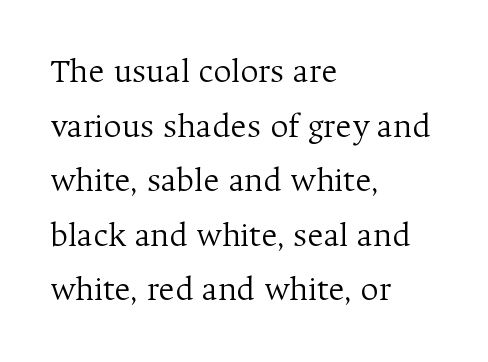
The glyphs are unaccompanied by any horizontal stroke below them. Stems and bowls with no extra thickness — not bold. Spacing verdict: proportional, widths tailored to each character. The passage shown stacks its lines at a standard gap. The text block is weighted toward the left margin, trailing off unevenly rightward.
